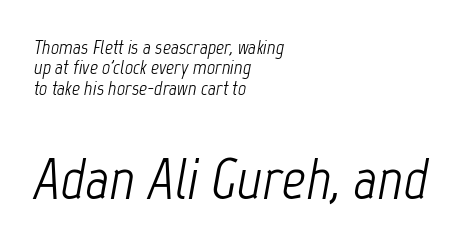
{"italic": "yes", "lean": "right", "slant_degrees": 12, "bold": "no", "weight": "light", "width": "condensed", "stroke_contrast": "low", "x_height": "medium", "monospaced": "no", "underline": "no", "align": "left", "line_spacing": "tight", "line_spacing_ratio": 1.02, "letter_spacing": "normal", "letter_spacing_em": 0.0, "larger_block": "second", "size_ratio": 2.95, "glyph_px": 59}
